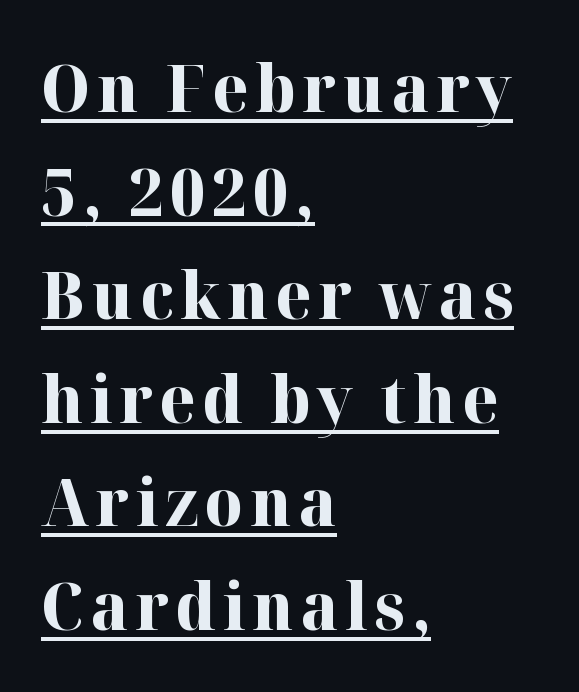
Each line of the rendering has a horizontal stroke beneath the glyphs. The lettering holds an erect, upright posture throughout. If you measured baseline to baseline, you'd find a middling distance. Weight check: bold — yes, fully. The passage shown is typed in a proportional face where columns would drift. The typesetter chose a ragged-right arrangement here.
